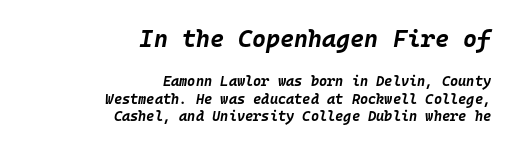
The image shows 24 px bold type, italic (leaning right); set right-aligned, normal line spacing (1.25x), normal letter spacing, not underlined; the first (top) block is 1.71x larger.
